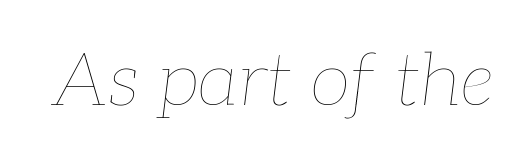
The image shows 74 px thin type, italic (leaning right); set normal letter spacing, not underlined; low stroke contrast and a medium x-height.
